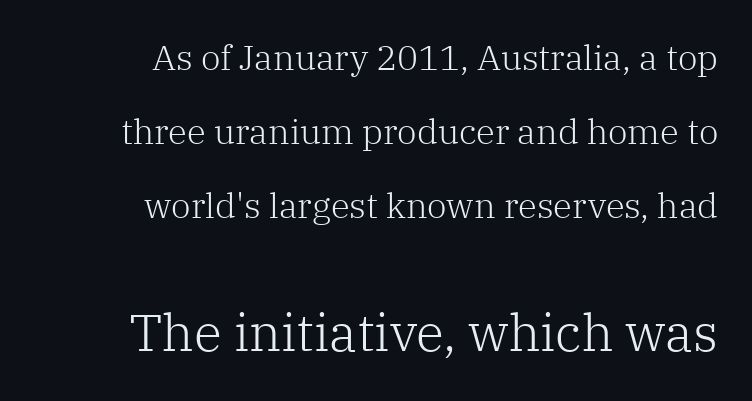
{"serif": "yes", "italic": "no", "bold": "no", "weight": "light", "width": "normal", "stroke_contrast": "low", "x_height": "medium", "monospaced": "no", "underline": "no", "align": "right", "line_spacing": "loose", "line_spacing_ratio": 2.11, "letter_spacing": "normal", "letter_spacing_em": 0.0, "larger_block": "second", "size_ratio": 1.49, "glyph_px": 52}
